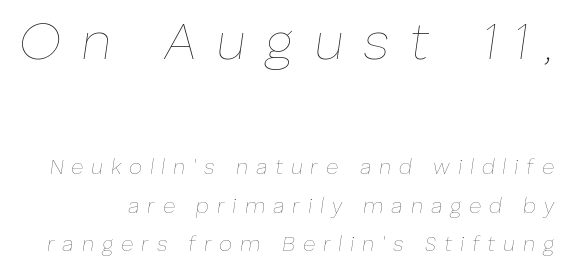
The image shows 53 px thin type, italic (leaning right); set line spacing 1.84x, unusually wide letter spacing (+0.37 em), not underlined; the first (top) block is 2.52x larger; low stroke contrast and a medium x-height.
